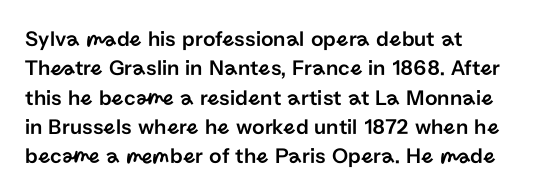
The letters stand straight up with perfectly vertical stems. The designer left line spacing at the default. Letter spacing: default. Words float on clear page, feet unadorned.
